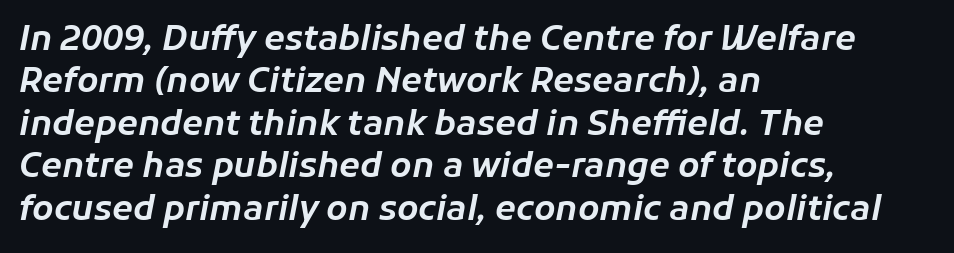
{"italic": "yes", "lean": "right", "slant_degrees": 11, "width": "normal", "stroke_contrast": "low", "x_height": "medium", "monospaced": "no", "underline": "no", "align": "left", "line_spacing": "normal", "line_spacing_ratio": 1.25, "letter_spacing": "normal", "letter_spacing_em": 0.0, "glyph_px": 34}
